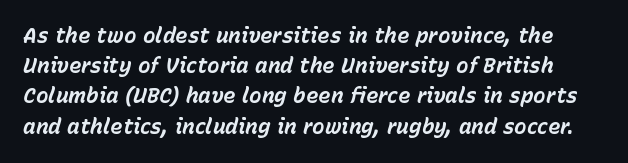
The image shows 21 px bold type, italic (leaning right); set normal line spacing (1.44x), normal letter spacing, not underlined.
